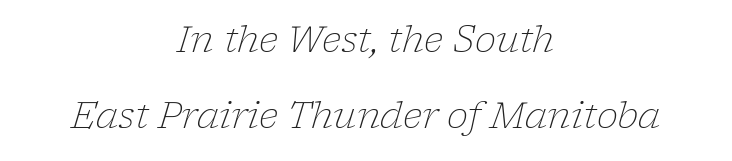
{"serif": "yes", "italic": "yes", "lean": "right", "slant_degrees": 17, "bold": "no", "weight": "light", "width": "normal", "stroke_contrast": "low", "x_height": "medium", "monospaced": "no", "underline": "no", "align": "center", "line_spacing": "loose", "line_spacing_ratio": 2.11, "letter_spacing": "normal", "letter_spacing_em": 0.0, "glyph_px": 36}
